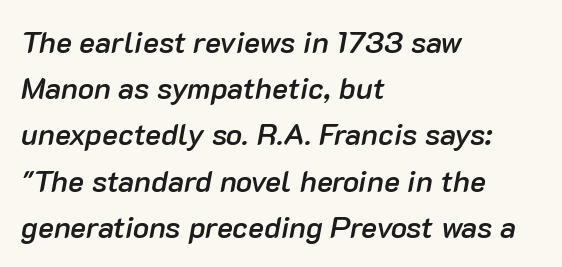
{"italic": "yes", "lean": "right", "slant_degrees": 10, "bold": "semi", "weight": "semibold", "width": "normal", "stroke_contrast": "low", "x_height": "medium", "monospaced": "no", "underline": "no", "align": "left", "line_spacing": "normal", "line_spacing_ratio": 1.54, "letter_spacing": "normal", "letter_spacing_em": 0.0, "glyph_px": 30}
